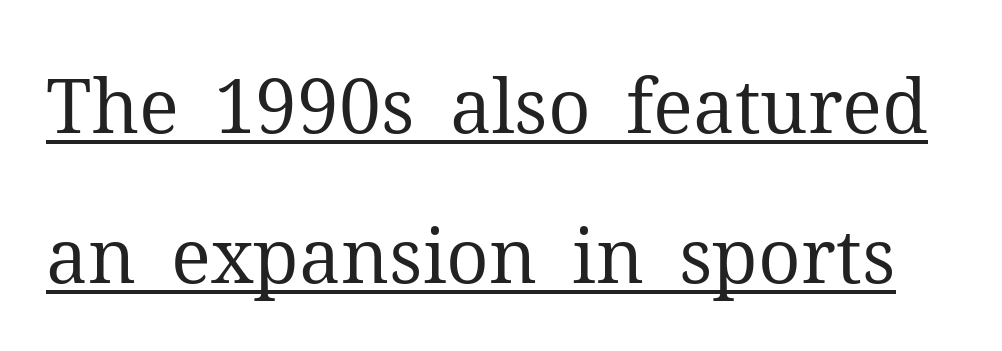
Underline: present. Observe the ordinary spacing: letters are neighbours, not strangers. Line spacing here is loose. A serif font was chosen for this passage. The axis of the letterforms is exactly vertical. The characters are drawn with everyday or finer stroke widths.
